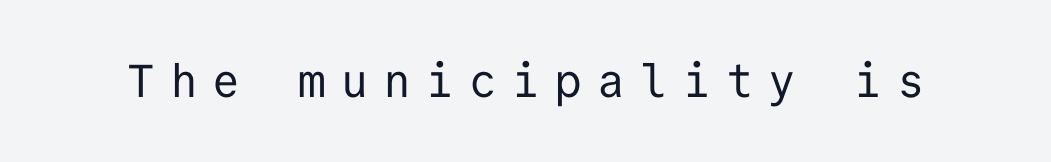
Q: Is the text bold? A: No.
Q: Is the text italic (slanted)? A: No, it is upright.
Q: Is the typeface a serif or a sans-serif typeface? A: Sans-serif.
Q: Is the text underlined? A: No.
Q: Is the spacing between letters normal or unusually wide? A: Unusually wide.
Q: Width (condensed, normal, or wide)? A: Normal.
Q: Stroke contrast? A: Low.
Q: x-height? A: Medium.
Q: Monospaced? A: Yes.
